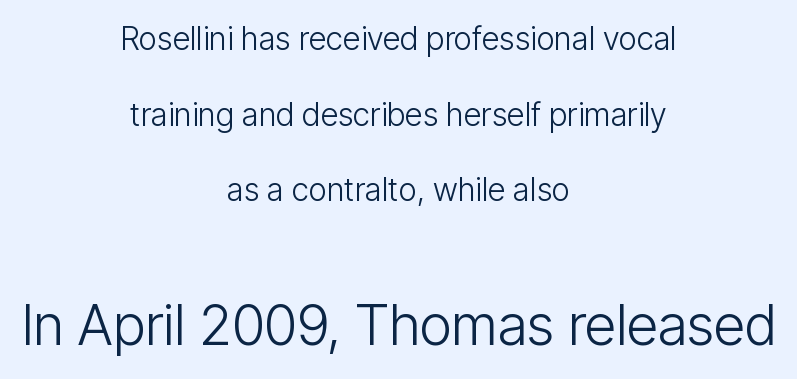
Q: Is the text bold? A: No.
Q: Is the text italic (slanted)? A: No, it is upright.
Q: Is the typeface a serif or a sans-serif typeface? A: Sans-serif.
Q: Is the text underlined? A: No.
Q: How is the paragraph aligned? A: Centered.
Q: Is the spacing between letters normal or unusually wide? A: Normal.
Q: Is the spacing between lines tight, normal or loose? A: Loose.
Q: Which block of text is set in a larger size, the first (top) or the second (bottom)? A: The second (bottom) one.
Q: Width (condensed, normal, or wide)? A: Condensed.
Q: Stroke contrast? A: Low.
Q: x-height? A: Medium.
Q: Monospaced? A: No.
